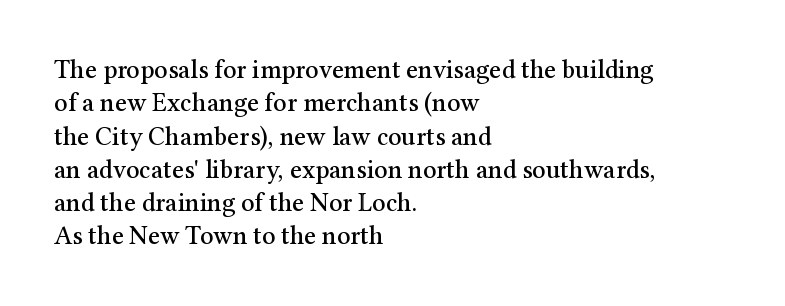
The image shows 26 px text type, upright; set left-aligned, normal line spacing (1.28x), normal letter spacing, not underlined.
